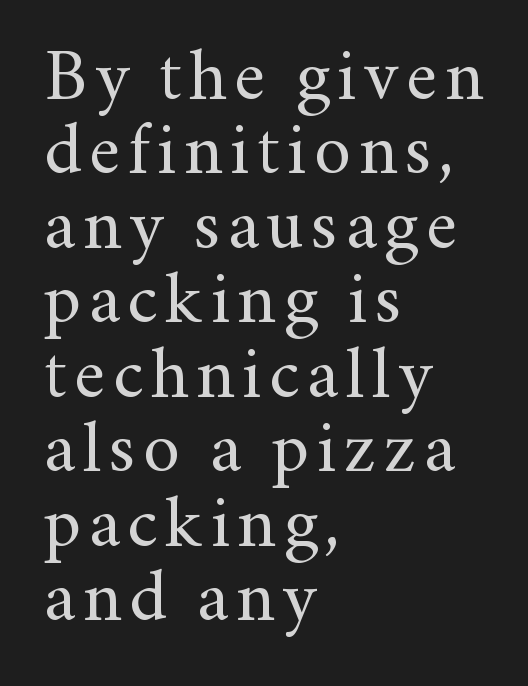
The image shows 73 px regular-weight serif type, upright; set left-aligned, tight line spacing (1.02x), not underlined; medium stroke contrast and a small x-height.
